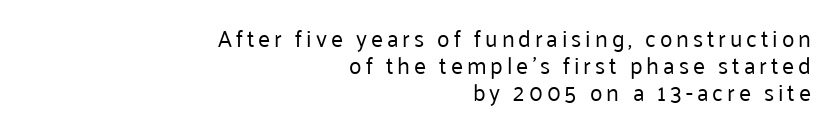
Q: Is the text bold? A: No.
Q: Is the text italic (slanted)? A: No, it is upright.
Q: Is the text underlined? A: No.
Q: How is the paragraph aligned? A: Right-aligned.
